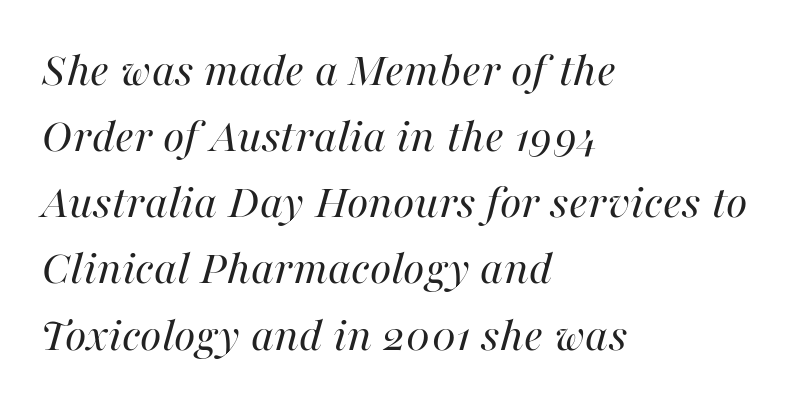
The image shows 49 px regular-weight type, italic (leaning right); set left-aligned, normal line spacing (1.35x), normal letter spacing, not underlined; high stroke contrast and a medium x-height.
